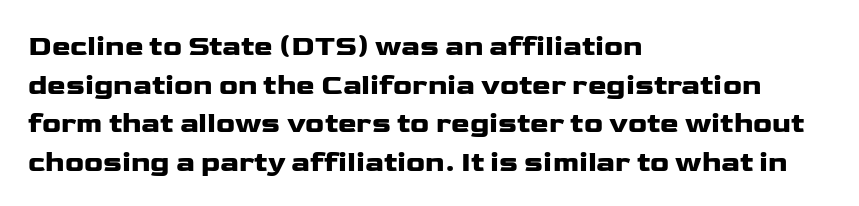
The image shows 28 px wide sans-serif type, upright; set left-aligned, normal line spacing (1.38x), normal letter spacing, not underlined; low stroke contrast and a medium x-height.
